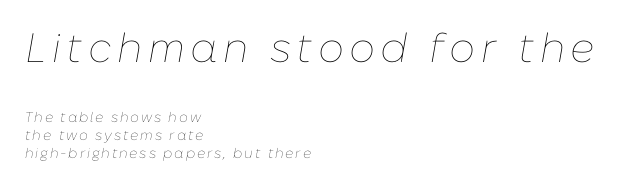
Q: Is the text bold? A: No.
Q: Is the text italic (slanted)? A: Yes, it leans right by about 10 degrees.
Q: Is the text underlined? A: No.
Q: How is the paragraph aligned? A: Left-aligned.
Q: Is the spacing between lines tight, normal or loose? A: Normal.
Q: Which block of text is set in a larger size, the first (top) or the second (bottom)? A: The first (top) one.
Q: Width (condensed, normal, or wide)? A: Normal.
Q: Stroke contrast? A: Low.
Q: x-height? A: Medium.
Q: Monospaced? A: No.
